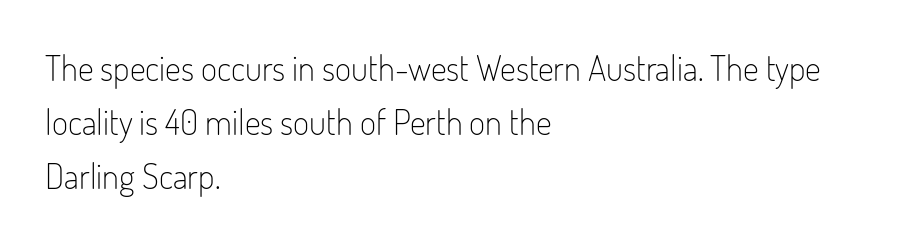
{"serif": "no", "italic": "no", "bold": "no", "weight": "light", "width": "condensed", "stroke_contrast": "low", "x_height": "small", "monospaced": "no", "underline": "no", "align": "left", "line_spacing": "normal", "line_spacing_ratio": 1.54, "letter_spacing": "normal", "letter_spacing_em": 0.0, "glyph_px": 35}
